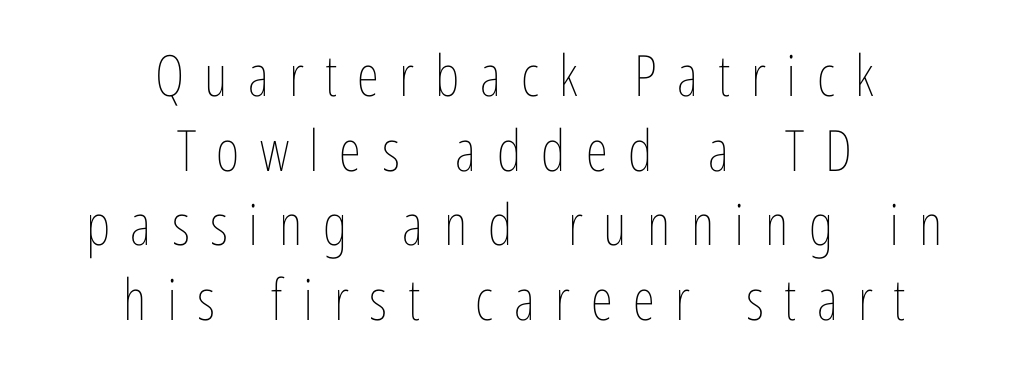
Glance below the letters and you will spot only blank space. You could not count columns in this text — the font is proportionally spaced. A normal amount of white space separates one row of letters from the next. Do the letters lean? They stand straight. The whitespace from short lines is split evenly between both sides. Is this a heavy cut? Hardly; it is regular or lighter.
